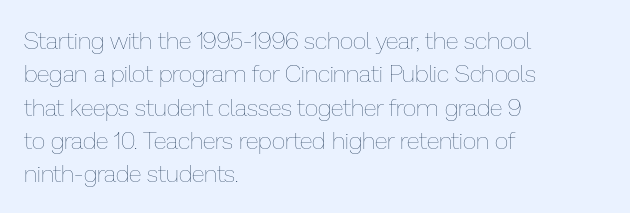
Q: Is the text bold? A: No.
Q: Is the text italic (slanted)? A: No, it is upright.
Q: Is the text underlined? A: No.
Q: How is the paragraph aligned? A: Left-aligned.
Q: Is the spacing between letters normal or unusually wide? A: Normal.
Q: Is the spacing between lines tight, normal or loose? A: Normal.
